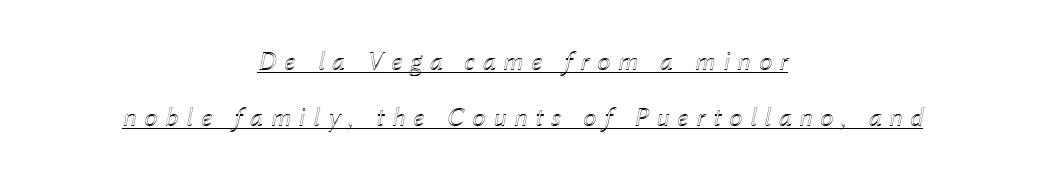
{"italic": "yes", "lean": "right", "slant_degrees": 12, "underline": "yes", "align": "center", "line_spacing": "loose", "line_spacing_ratio": 2.07, "letter_spacing": "wide", "letter_spacing_em": 0.28, "glyph_px": 27}
